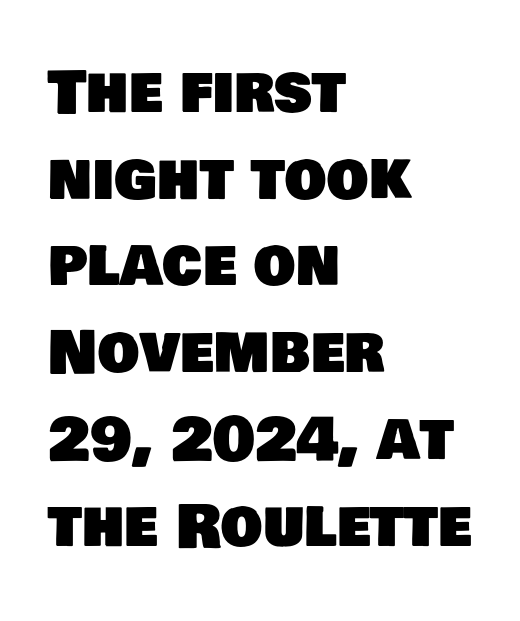
Q: Is the typeface a serif or a sans-serif typeface? A: Sans-serif.
Q: Is the text underlined? A: No.
Q: How is the paragraph aligned? A: Left-aligned.
Q: Is the spacing between letters normal or unusually wide? A: Normal.
Q: Is the spacing between lines tight, normal or loose? A: Normal.
Q: Width (condensed, normal, or wide)? A: Normal.
Q: Stroke contrast? A: Low.
Q: x-height? A: Large.
Q: Monospaced? A: No.
